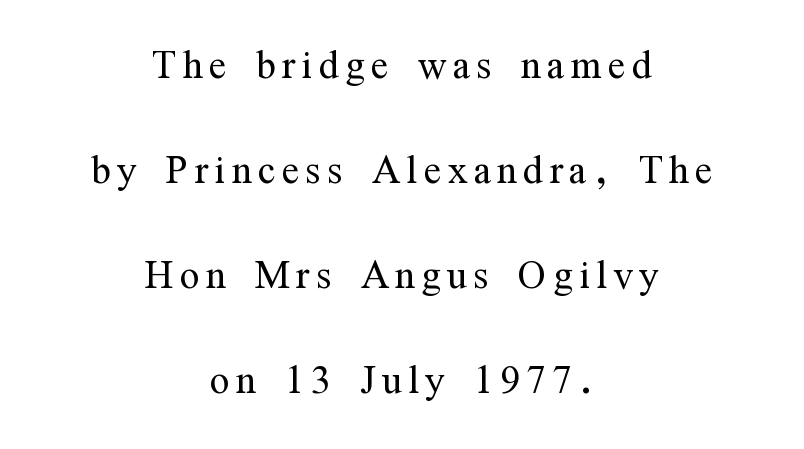
Q: Is the text bold? A: No.
Q: Is the text italic (slanted)? A: No, it is upright.
Q: Is the typeface a serif or a sans-serif typeface? A: Serif.
Q: Is the text underlined? A: No.
Q: How is the paragraph aligned? A: Centered.
Q: Is the spacing between lines tight, normal or loose? A: Loose.
Q: Width (condensed, normal, or wide)? A: Condensed.
Q: Stroke contrast? A: Medium.
Q: x-height? A: Medium.
Q: Monospaced? A: No.
